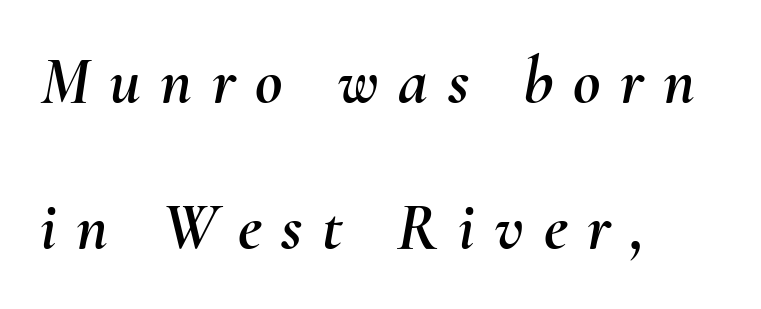
Q: Is the text italic (slanted)? A: Yes, it leans right by about 10 degrees.
Q: Is the text underlined? A: No.
Q: How is the paragraph aligned? A: Left-aligned.
Q: Is the spacing between letters normal or unusually wide? A: Unusually wide.
Q: Is the spacing between lines tight, normal or loose? A: Loose.
Q: Width (condensed, normal, or wide)? A: Normal.
Q: Stroke contrast? A: Medium.
Q: x-height? A: Small.
Q: Monospaced? A: No.
